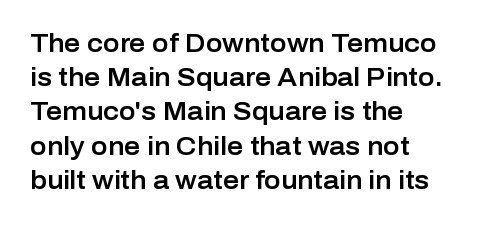
The lettering holds an erect, upright posture throughout. Nobody drew a line under any word here. This rendering uses left alignment, leaving the right contour irregular. Each new line begins a customary step beneath the previous one. Students, note that the glyphs here touch the page at normal intervals.
